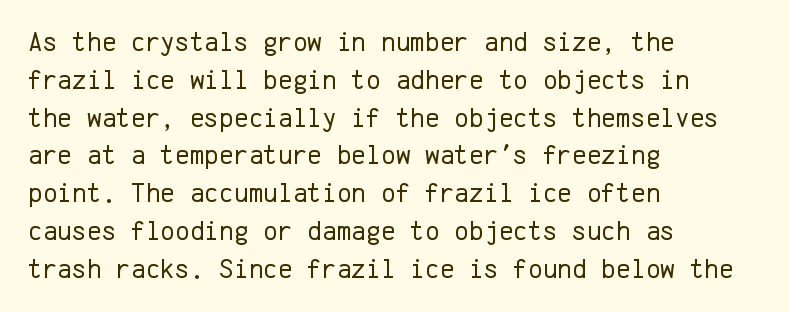
Q: Is the text bold? A: No.
Q: Is the text italic (slanted)? A: No, it is upright.
Q: Is the typeface a serif or a sans-serif typeface? A: Sans-serif.
Q: Is the text underlined? A: No.
Q: How is the paragraph aligned? A: Left-aligned.
Q: Is the spacing between letters normal or unusually wide? A: Normal.
Q: Is the spacing between lines tight, normal or loose? A: Normal.
Q: Width (condensed, normal, or wide)? A: Normal.
Q: Stroke contrast? A: Low.
Q: x-height? A: Medium.
Q: Monospaced? A: Yes.
